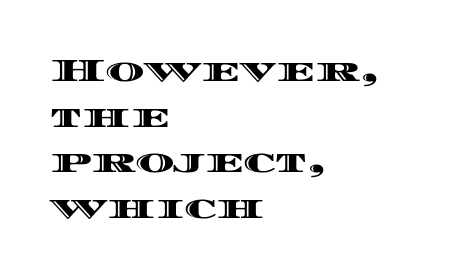
Q: Is the text italic (slanted)? A: No, it is upright.
Q: Is the text underlined? A: No.
Q: How is the paragraph aligned? A: Left-aligned.
Q: Is the spacing between letters normal or unusually wide? A: Normal.
Q: Is the spacing between lines tight, normal or loose? A: Normal.
Q: Width (condensed, normal, or wide)? A: Wide.
Q: x-height? A: Large.
Q: Monospaced? A: No.
